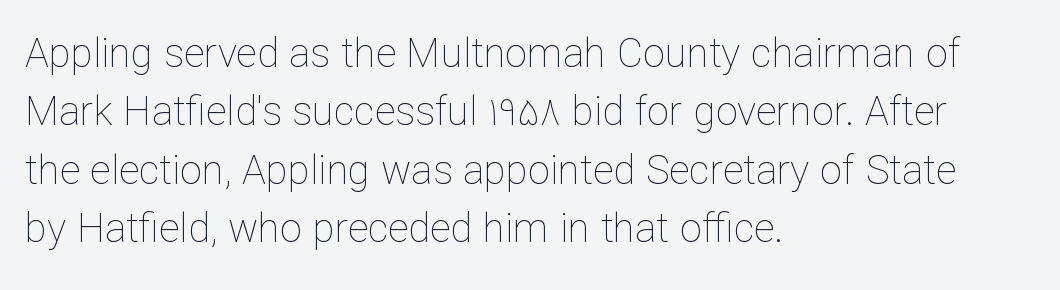
The image shows 40 px thin type, upright; set left-aligned, normal line spacing (1.46x), normal letter spacing, not underlined; low stroke contrast and a medium x-height.
